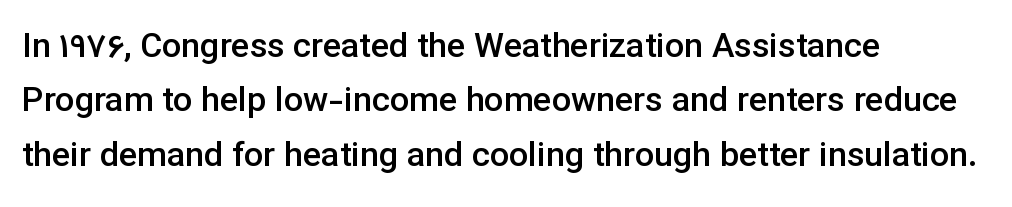
The image shows 34 px semibold sans-serif type, upright; set left-aligned, normal line spacing (1.6x), normal letter spacing, not underlined; low stroke contrast and a medium x-height.
